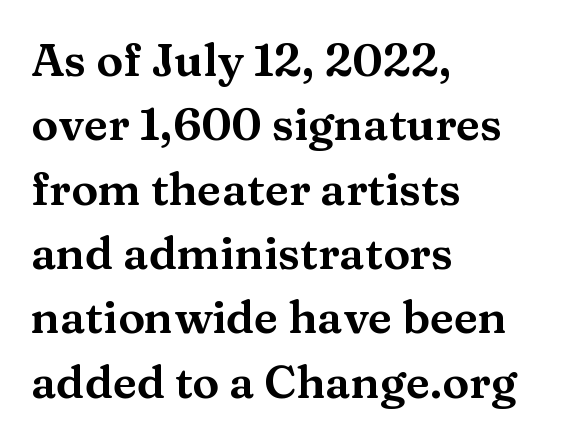
{"serif": "yes", "italic": "no", "width": "wide", "stroke_contrast": "medium", "x_height": "medium", "monospaced": "no", "underline": "no", "align": "left", "line_spacing": "normal", "line_spacing_ratio": 1.43, "letter_spacing": "normal", "letter_spacing_em": 0.0, "glyph_px": 45}
